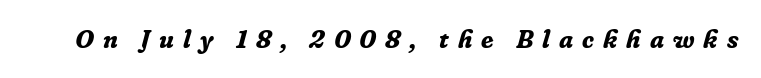
{"italic": "yes", "lean": "right", "slant_degrees": 16, "bold": "yes", "underline": "no", "letter_spacing": "wide", "letter_spacing_em": 0.36, "glyph_px": 25}
